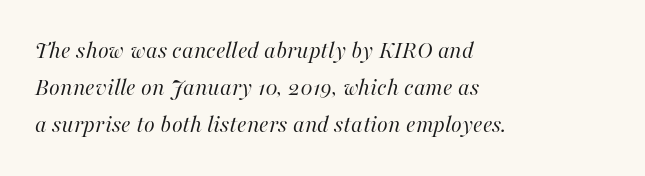
The image shows 25 px text type, italic (leaning right); set left-aligned, normal line spacing (1.49x), normal letter spacing, not underlined.
